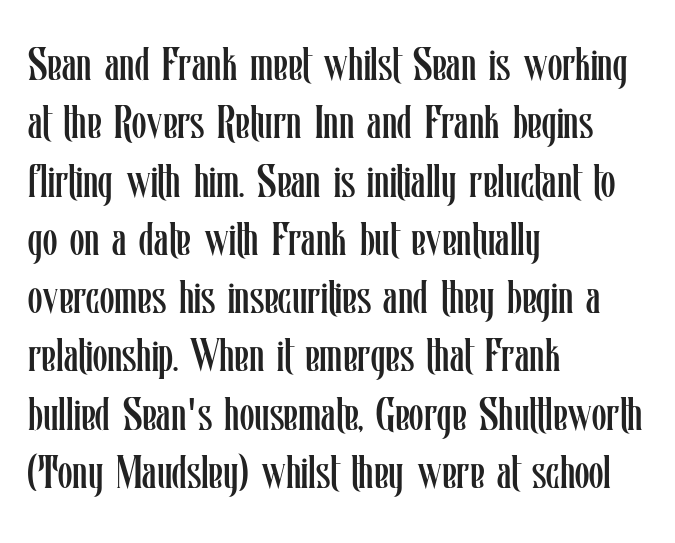
The image shows 47 px regular-weight, condensed type, upright; set left-aligned, line spacing 1.24x, normal letter spacing, not underlined; low stroke contrast and a medium x-height.
